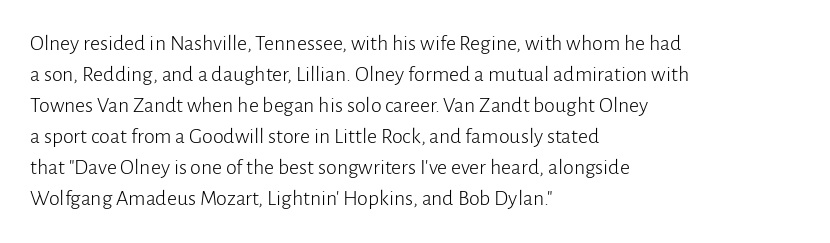
{"italic": "no", "bold": "no", "underline": "no", "align": "left", "line_spacing": "normal", "line_spacing_ratio": 1.41, "letter_spacing": "normal", "letter_spacing_em": 0.0, "glyph_px": 22}
